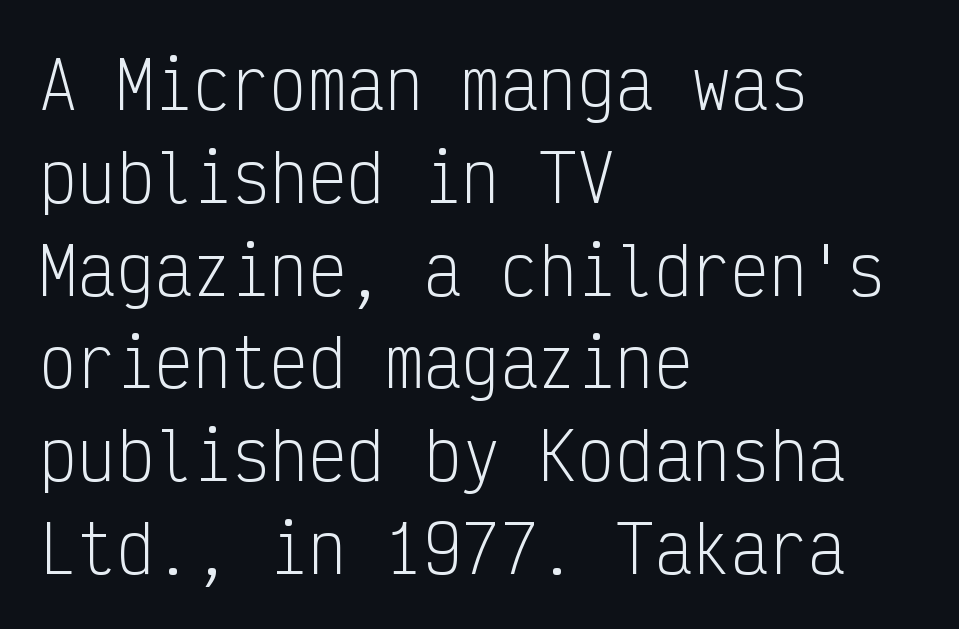
The image shows 64 px light, condensed sans-serif type, upright, monospaced; set left-aligned, normal line spacing (1.45x), normal letter spacing, not underlined; low stroke contrast and a medium x-height.
